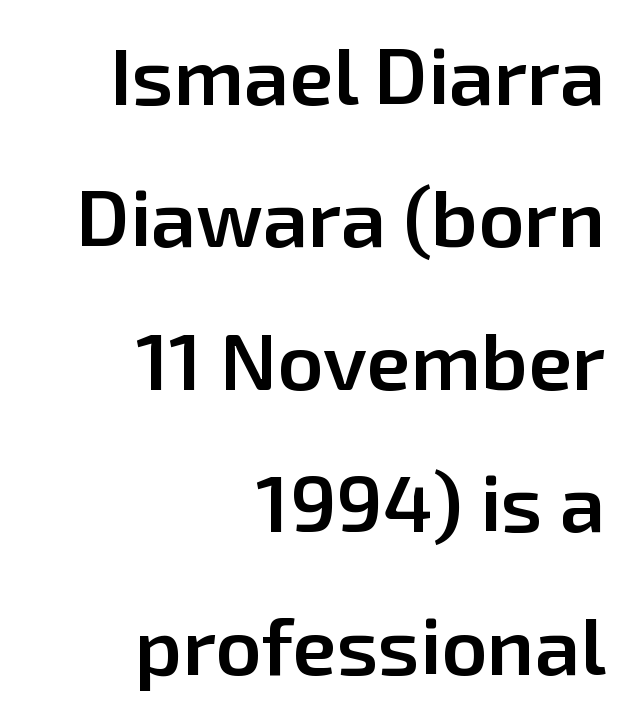
{"serif": "no", "italic": "no", "bold": "semi", "weight": "semibold", "width": "normal", "stroke_contrast": "low", "x_height": "medium", "monospaced": "no", "underline": "no", "align": "right", "line_spacing_ratio": 1.78, "letter_spacing": "normal", "letter_spacing_em": 0.0, "glyph_px": 80}
